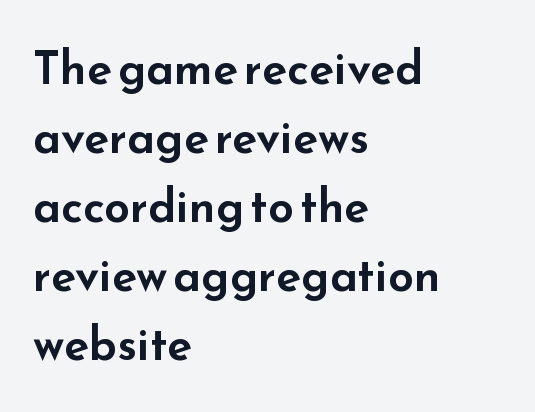
The horizontal fit of the characters is conventional and even. The words here are not underlined. Leading matches the norm, producing a regular column. Casual observation: everything's shoved over to the left. This is sans-serif lettering, the kind often seen on screens and signage.
